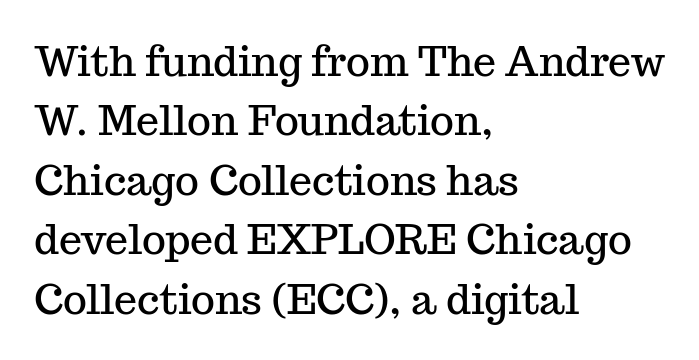
The image shows 41 px serif type, upright; set left-aligned, normal line spacing (1.45x), normal letter spacing, not underlined; medium stroke contrast and a medium x-height.
